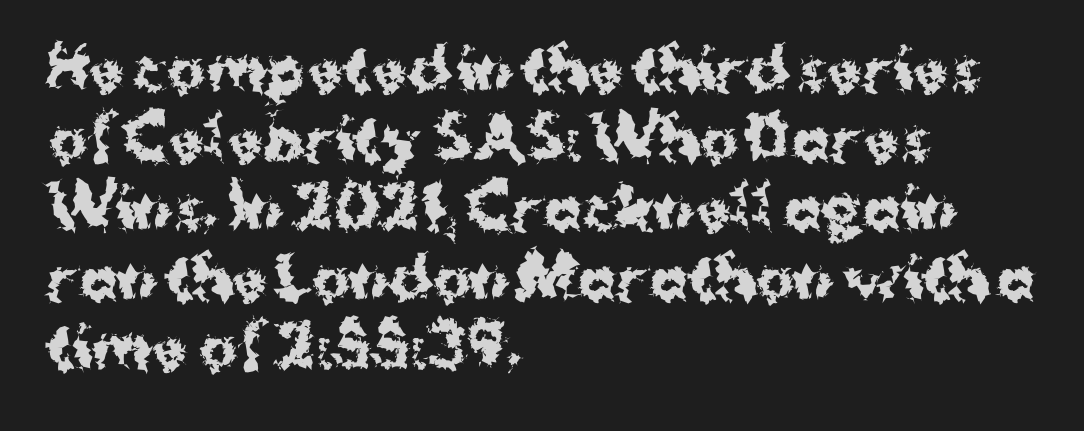
{"serif": "no", "italic": "no", "bold": "yes", "weight": "bold", "width": "normal", "stroke_contrast": "medium", "x_height": "medium", "monospaced": "no", "underline": "no", "align": "left", "line_spacing_ratio": 1.22, "letter_spacing": "normal", "letter_spacing_em": 0.0, "glyph_px": 57}
